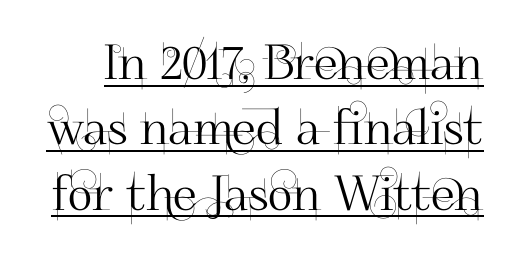
Q: Is the text italic (slanted)? A: No, it is upright.
Q: Is the typeface a serif or a sans-serif typeface? A: Sans-serif.
Q: Is the text underlined? A: Yes.
Q: Is the spacing between letters normal or unusually wide? A: Normal.
Q: Is the spacing between lines tight, normal or loose? A: Normal.
Q: Width (condensed, normal, or wide)? A: Normal.
Q: Stroke contrast? A: High.
Q: x-height? A: Small.
Q: Monospaced? A: No.
